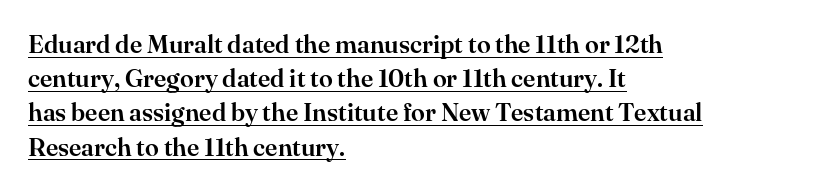
Q: Is the text italic (slanted)? A: No, it is upright.
Q: Is the text underlined? A: Yes.
Q: How is the paragraph aligned? A: Left-aligned.
Q: Is the spacing between letters normal or unusually wide? A: Normal.
Q: Is the spacing between lines tight, normal or loose? A: Normal.
